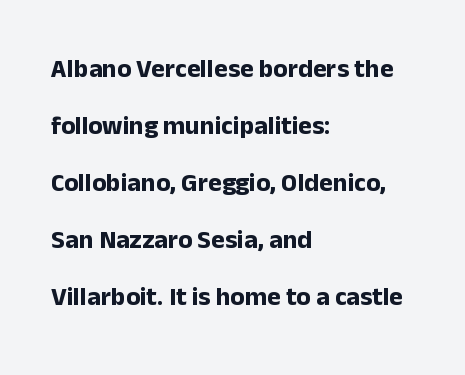
The image shows 26 px bold type, upright; set left-aligned, loose line spacing (2.19x), normal letter spacing, not underlined.
